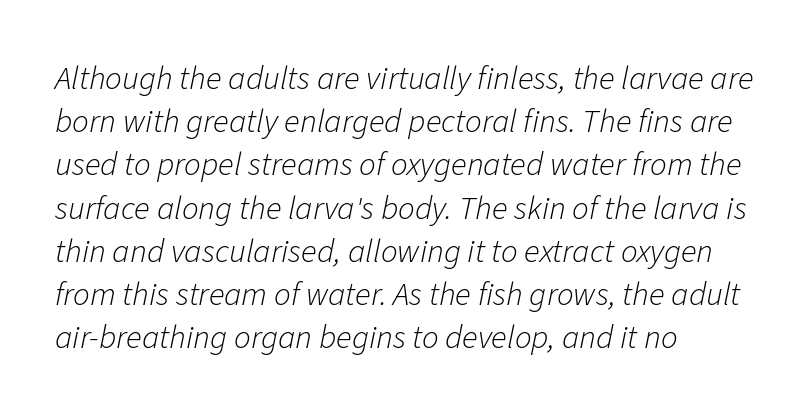
Q: Is the text bold? A: No.
Q: Is the text italic (slanted)? A: Yes, it leans right by about 11 degrees.
Q: Is the text underlined? A: No.
Q: How is the paragraph aligned? A: Left-aligned.
Q: Is the spacing between letters normal or unusually wide? A: Normal.
Q: Is the spacing between lines tight, normal or loose? A: Normal.
Q: Width (condensed, normal, or wide)? A: Normal.
Q: Stroke contrast? A: Low.
Q: x-height? A: Medium.
Q: Monospaced? A: No.
